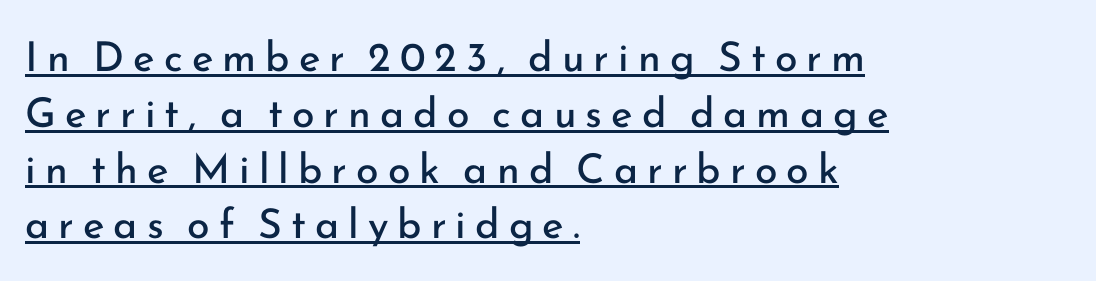
Is there an underline? Yes — a line sits under the letters. Is the type heavy? It reads as light-to-regular instead. The rendering uses a moderate line-height, typical for paragraphs. The typesetter chose a ragged-right arrangement here. Every stem runs plumb, perpendicular to the baseline. This sample has the flowing, uneven cadence of proportional lettering.
